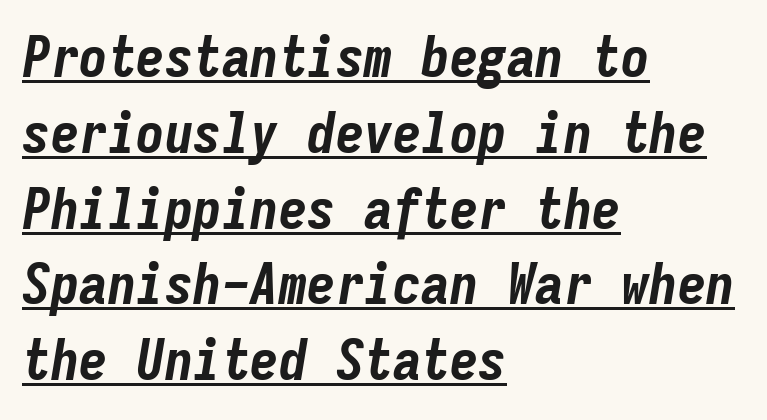
There's an unmistakable incline to the writing here. Honestly, the underline is the first thing you notice here. What's the leading like? Ordinary, nothing unusual. Heavy-handed strokes throughout: this text is bold.
